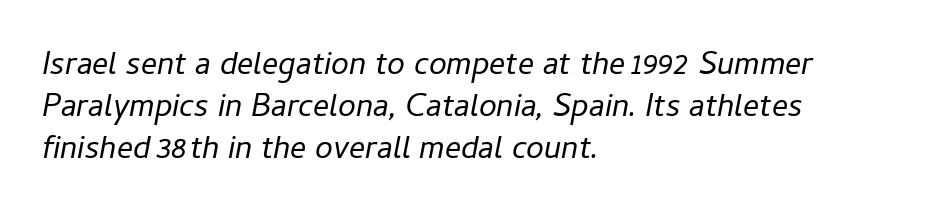
The axis of the letterforms is tilted away from vertical. The strokes are not fattened; the text isn't bold. Descenders hang freely into open space. Typeset ragged right — the left edge is the straight one. The horizontal fit of the characters is conventional and even. Character widths vary here, with narrow letters taking less room than wide ones.
